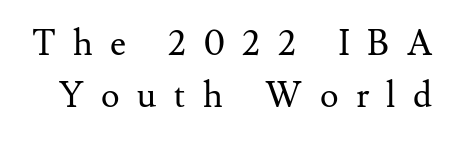
This is serif lettering, the kind often seen in printed books. How would I describe the line gaps? Plain and ordinary. A roman cut, with each character standing at attention. Stroke mass is kept to a normal reading level or below.
